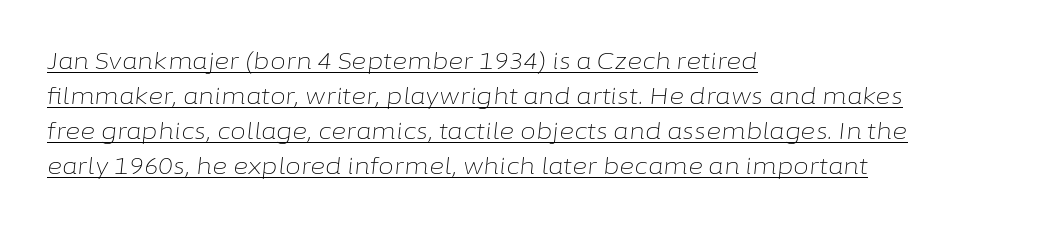
The space between consecutive lines is moderate. Observe the lean: these are italic letterforms. The typeface has the unassuming heft of standard copy or less. Compared with undecorated copy, this sample adds a rule below the words. Default kerning and tracking; the words read as compact shapes.
